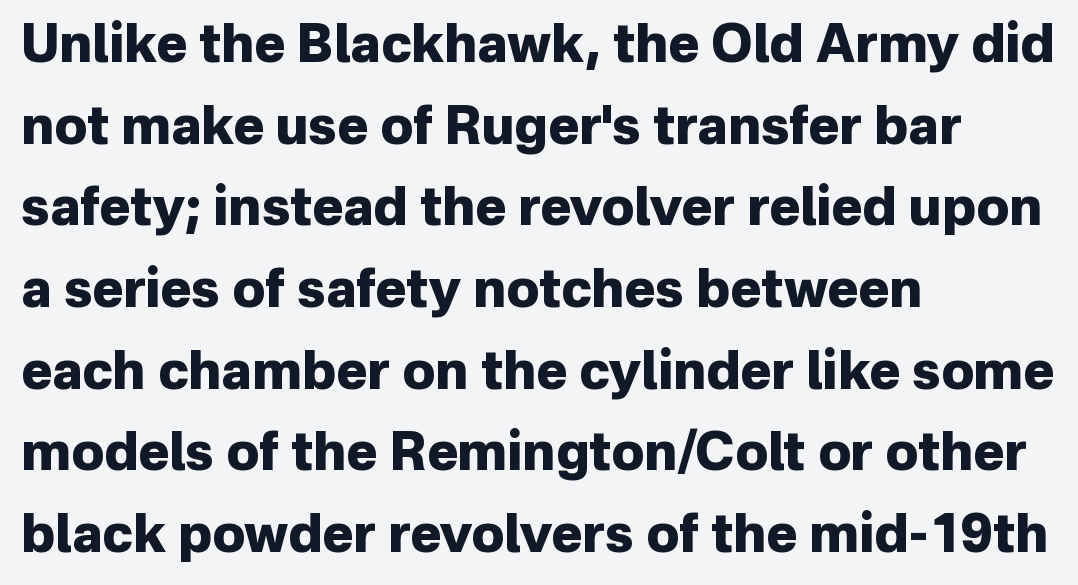
Q: Is the text bold? A: Yes.
Q: Is the text italic (slanted)? A: No, it is upright.
Q: Is the typeface a serif or a sans-serif typeface? A: Sans-serif.
Q: Is the text underlined? A: No.
Q: How is the paragraph aligned? A: Left-aligned.
Q: Is the spacing between letters normal or unusually wide? A: Normal.
Q: Is the spacing between lines tight, normal or loose? A: Normal.
Q: Width (condensed, normal, or wide)? A: Normal.
Q: Stroke contrast? A: Low.
Q: x-height? A: Medium.
Q: Monospaced? A: No.
